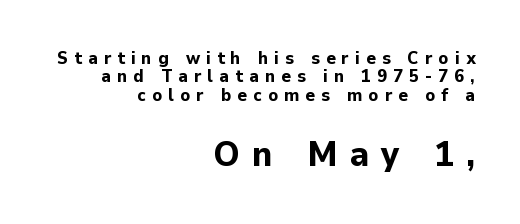
{"serif": "no", "italic": "no", "bold": "yes", "weight": "bold", "width": "normal", "stroke_contrast": "low", "x_height": "medium", "monospaced": "no", "underline": "no", "align": "right", "line_spacing": "tight", "line_spacing_ratio": 1.02, "letter_spacing": "wide", "letter_spacing_em": 0.34, "larger_block": "second", "size_ratio": 2.0, "glyph_px": 36}
